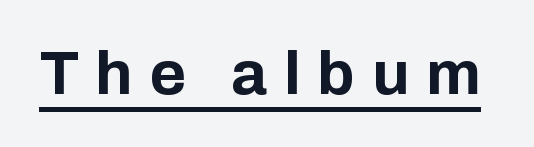
Q: Is the text bold? A: Yes.
Q: Is the text italic (slanted)? A: No, it is upright.
Q: Is the typeface a serif or a sans-serif typeface? A: Sans-serif.
Q: Is the text underlined? A: Yes.
Q: Is the spacing between letters normal or unusually wide? A: Unusually wide.
Q: Width (condensed, normal, or wide)? A: Normal.
Q: Stroke contrast? A: Low.
Q: x-height? A: Medium.
Q: Monospaced? A: No.
